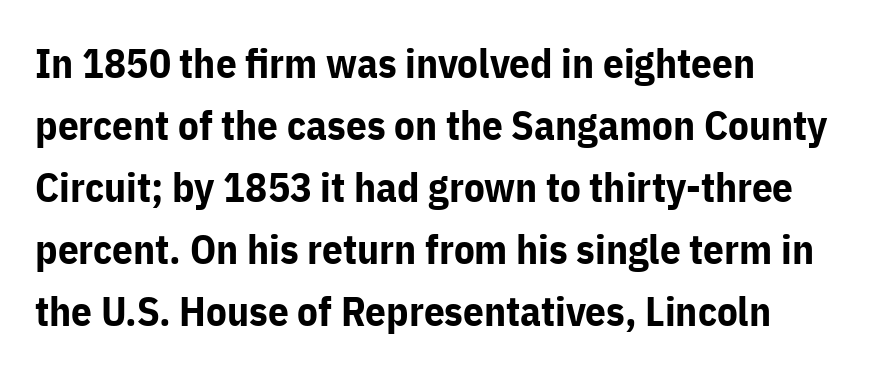
{"serif": "no", "italic": "no", "bold": "yes", "weight": "bold", "width": "normal", "stroke_contrast": "low", "x_height": "medium", "monospaced": "no", "underline": "no", "align": "left", "line_spacing": "normal", "line_spacing_ratio": 1.51, "letter_spacing": "normal", "letter_spacing_em": 0.0, "glyph_px": 41}
